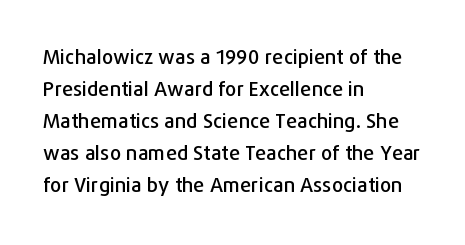
{"italic": "no", "underline": "no", "align": "left", "line_spacing": "normal", "line_spacing_ratio": 1.6, "letter_spacing": "normal", "letter_spacing_em": 0.0, "glyph_px": 20}
